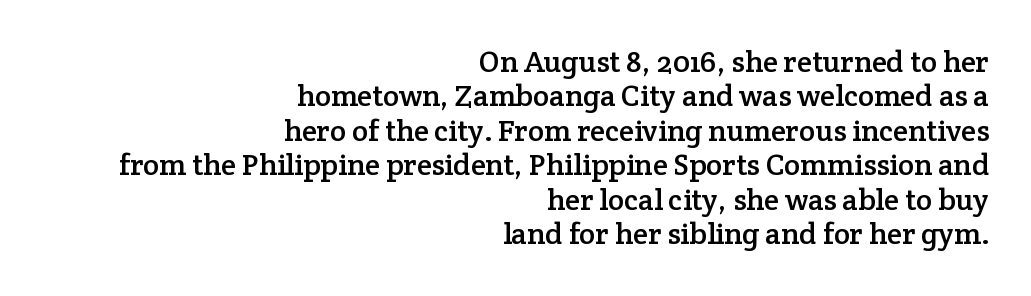
It's the straight-up-and-down kind of type. Glyph-to-glyph distance matches everyday printed text. Spacing verdict: proportional, widths tailored to each character. Regarding leading, the lines here are crowded together.
